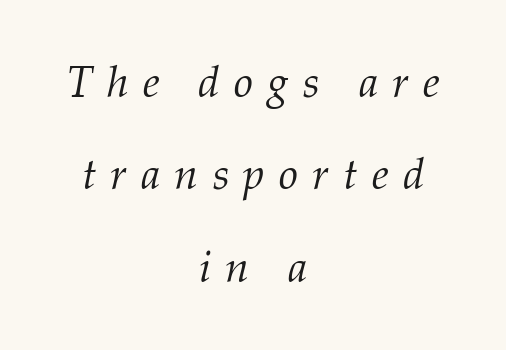
A student would call this center alignment; a typographer would say set centered. The typesetting does not lean heavy: it is not bold. The letters are spread apart with noticeably loose tracking. This rendering features lettering with no underline.
